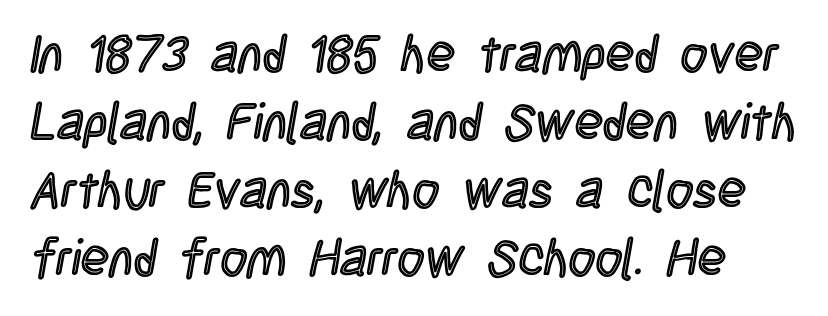
Q: Is the text italic (slanted)? A: Yes.
Q: Is the text underlined? A: No.
Q: Is the spacing between letters normal or unusually wide? A: Normal.
Q: Is the spacing between lines tight, normal or loose? A: Normal.
Q: Width (condensed, normal, or wide)? A: Condensed.
Q: x-height? A: Large.
Q: Monospaced? A: No.
